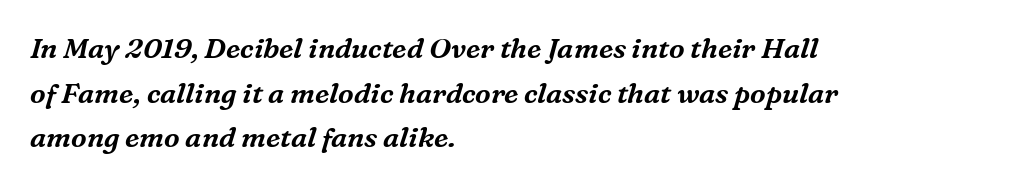
The image shows 28 px serif type, italic (leaning right); set left-aligned, normal line spacing (1.59x), normal letter spacing, not underlined; medium stroke contrast and a medium x-height.
